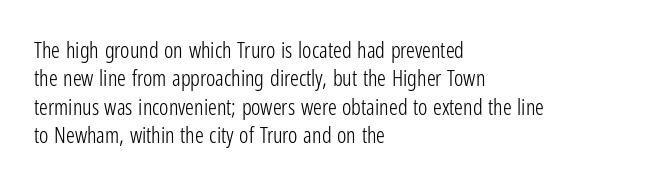
Q: Is the text bold? A: No.
Q: Is the text italic (slanted)? A: No, it is upright.
Q: Is the text underlined? A: No.
Q: How is the paragraph aligned? A: Left-aligned.
Q: Is the spacing between letters normal or unusually wide? A: Normal.
Q: Is the spacing between lines tight, normal or loose? A: Normal.
